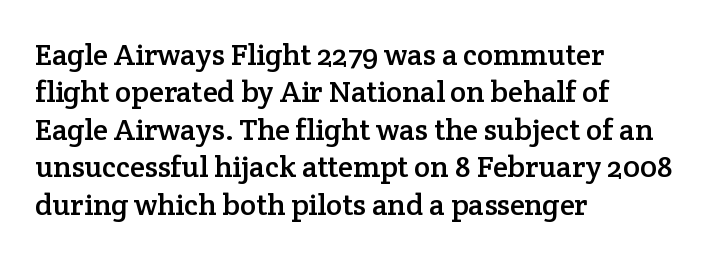
The image shows 30 px serif type, upright; set left-aligned, normal line spacing (1.25x), normal letter spacing, not underlined; low stroke contrast and a medium x-height.
